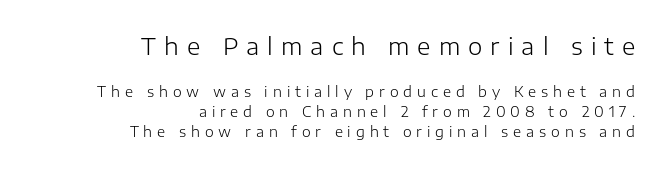
{"italic": "no", "bold": "no", "underline": "no", "align": "right", "line_spacing": "normal", "line_spacing_ratio": 1.43, "letter_spacing": "wide", "letter_spacing_em": 0.35, "larger_block": "first", "size_ratio": 1.64, "glyph_px": 23}
